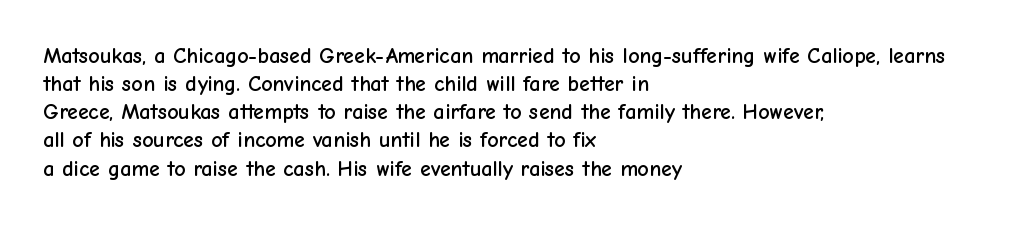
{"italic": "no", "underline": "no", "align": "left", "line_spacing": "normal", "line_spacing_ratio": 1.28, "letter_spacing": "normal", "letter_spacing_em": 0.0, "glyph_px": 22}
